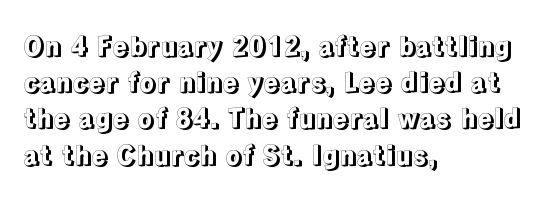
A normal amount of white space separates one row of letters from the next. Rendered with straight, roman letterforms. Rule under the text: the space is simply empty. Glyph-to-glyph distance matches everyday printed text. Horizontal alignment here is leftward, the default for most running prose.
